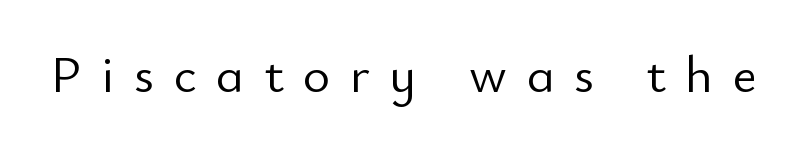
Q: Is the text bold? A: No.
Q: Is the text italic (slanted)? A: No, it is upright.
Q: Is the typeface a serif or a sans-serif typeface? A: Sans-serif.
Q: Is the text underlined? A: No.
Q: Is the spacing between letters normal or unusually wide? A: Unusually wide.
Q: Width (condensed, normal, or wide)? A: Normal.
Q: Stroke contrast? A: Low.
Q: x-height? A: Small.
Q: Monospaced? A: No.
